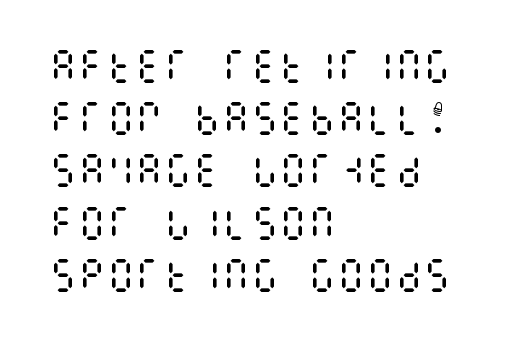
The image shows 36 px regular-weight, condensed type, upright; set left-aligned, normal line spacing (1.45x), normal letter spacing, not underlined; medium stroke contrast and a large x-height.
